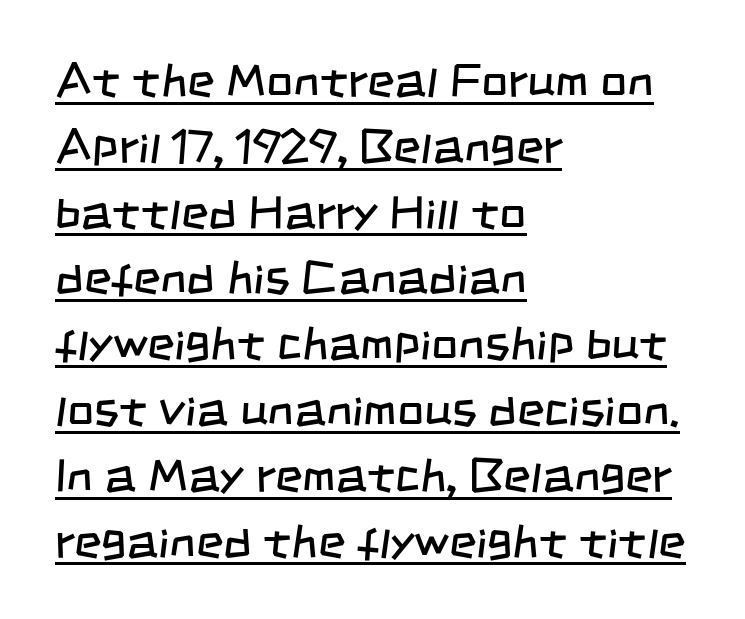
{"serif": "no", "bold": "no", "weight": "regular", "width": "condensed", "stroke_contrast": "low", "x_height": "large", "monospaced": "no", "underline": "yes", "align": "left", "line_spacing": "normal", "line_spacing_ratio": 1.4, "letter_spacing": "normal", "letter_spacing_em": 0.0, "glyph_px": 47}
